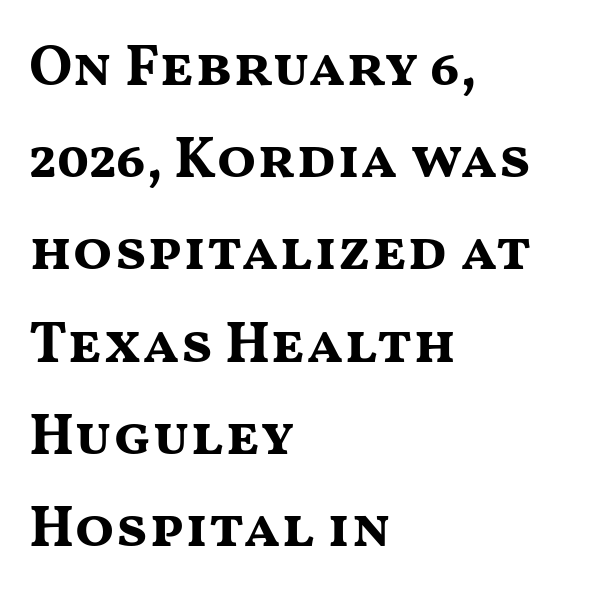
Weight check: bold — yes, fully. Looks like regular typesetting: each glyph gets only the width it needs. A classic flush-left, rag-right setting is used for this passage. The letters stand straight up with perfectly vertical stems.
